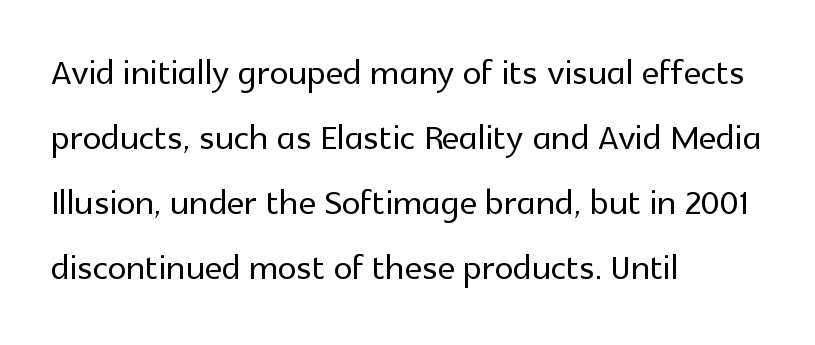
Beneath every word, the page is bare. Typeset ragged right — the left edge is the straight one. A normal amount of white space separates one row of letters from the next. This rendering employs a face without finishing strokes, i.e., a sans-serif. You could not count columns in this text — the font is proportionally spaced.
